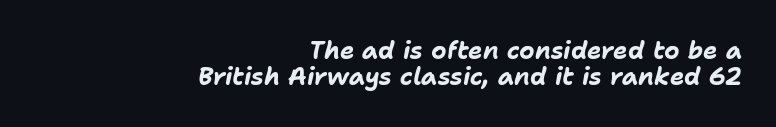
The image shows 24 px bold type, italic (leaning right); set right-aligned, tight line spacing (1.08x), normal letter spacing, not underlined.
